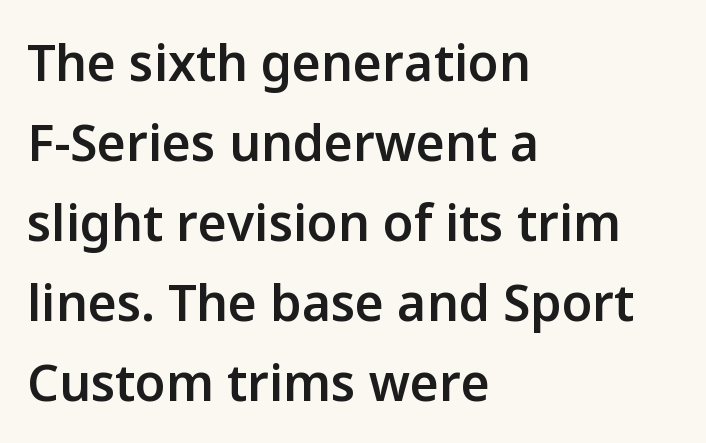
The image shows 50 px semibold sans-serif type, upright; set left-aligned, normal line spacing (1.6x), normal letter spacing, not underlined; low stroke contrast and a medium x-height.
